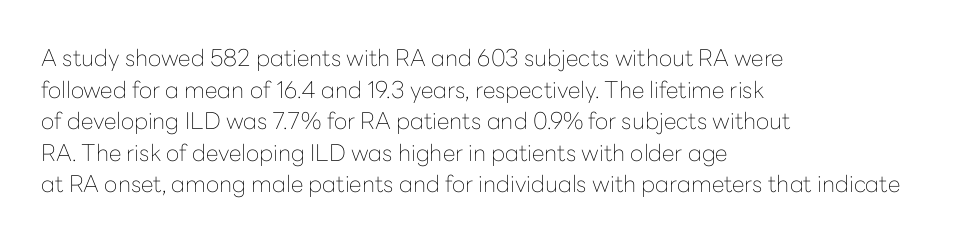
The image shows 23 px text type, upright; set left-aligned, normal line spacing (1.37x), normal letter spacing, not underlined.
